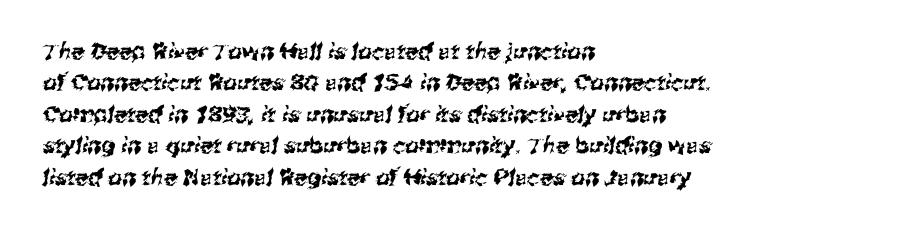
{"underline": "no", "align": "left", "line_spacing": "normal", "line_spacing_ratio": 1.43, "letter_spacing": "normal", "letter_spacing_em": 0.0, "glyph_px": 22}
